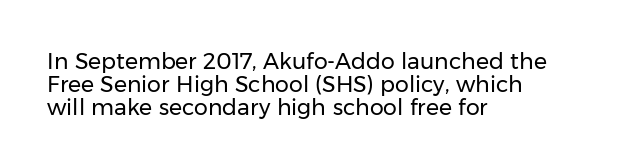
The gaps between neighbouring characters are ordinary and unremarkable. Vertical strokes here are truly vertical. Just letters on the line, the space beneath them empty. Horizontally, the lines are justified to the leading edge only.
